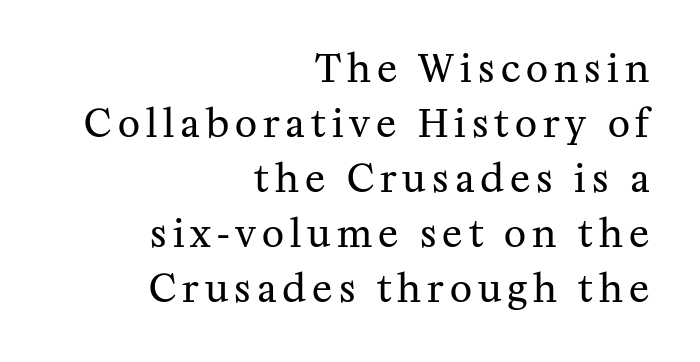
The image shows 38 px regular-weight serif type, upright; set right-aligned, normal line spacing (1.45x), not underlined; medium stroke contrast and a medium x-height.
